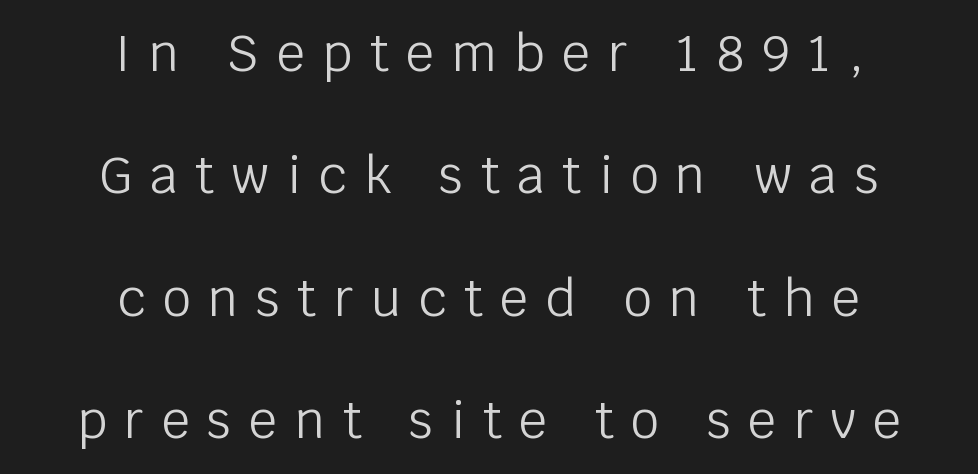
The image shows 50 px light sans-serif type, upright; set centered, loose line spacing (2.45x), unusually wide letter spacing (+0.35 em), not underlined; low stroke contrast and a large x-height.
